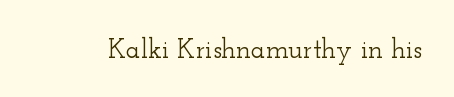
This rendering leaves character spacing at its baseline value. Has an underline been added? It has not. No italicization has been applied; the sample stays upright.
